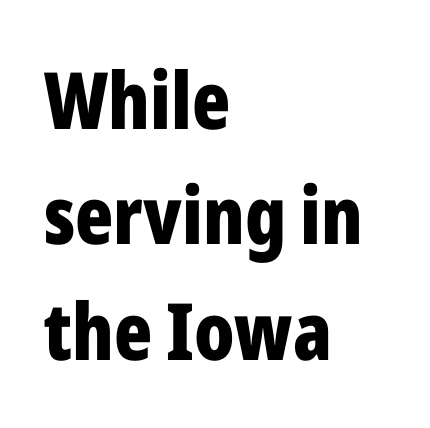
{"serif": "no", "italic": "no", "bold": "yes", "weight": "bold", "width": "condensed", "stroke_contrast": "low", "x_height": "medium", "monospaced": "no", "underline": "no", "align": "left", "line_spacing": "normal", "line_spacing_ratio": 1.46, "letter_spacing": "normal", "letter_spacing_em": 0.0, "glyph_px": 79}
